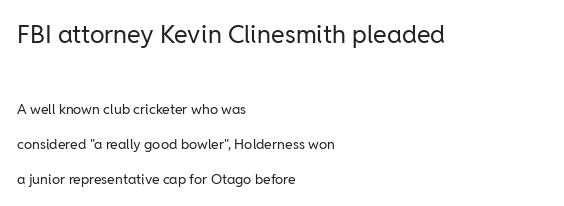
{"italic": "no", "bold": "no", "underline": "no", "align": "left", "line_spacing": "loose", "line_spacing_ratio": 2.49, "letter_spacing": "normal", "letter_spacing_em": 0.0, "larger_block": "first", "size_ratio": 1.79, "glyph_px": 25}
